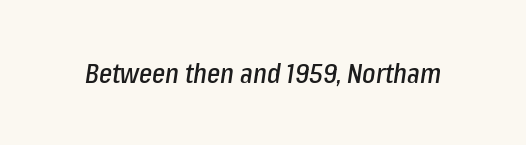
{"italic": "yes", "lean": "right", "slant_degrees": 8, "width": "condensed", "stroke_contrast": "low", "x_height": "medium", "monospaced": "no", "underline": "no", "letter_spacing": "normal", "letter_spacing_em": 0.0, "glyph_px": 28}
